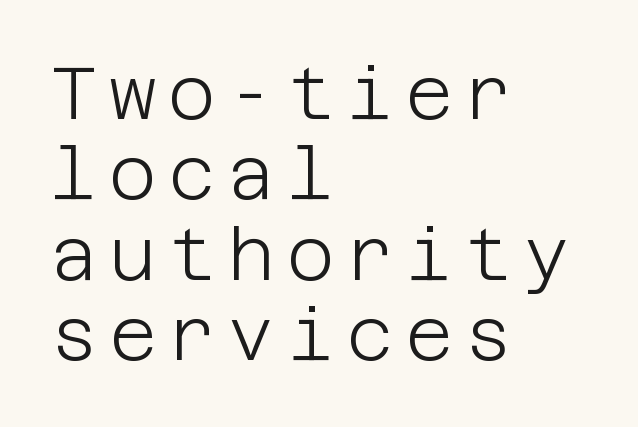
{"serif": "no", "italic": "no", "bold": "no", "weight": "light", "width": "normal", "stroke_contrast": "low", "x_height": "large", "underline": "no", "align": "left", "line_spacing": "tight", "line_spacing_ratio": 1.1, "glyph_px": 73}
